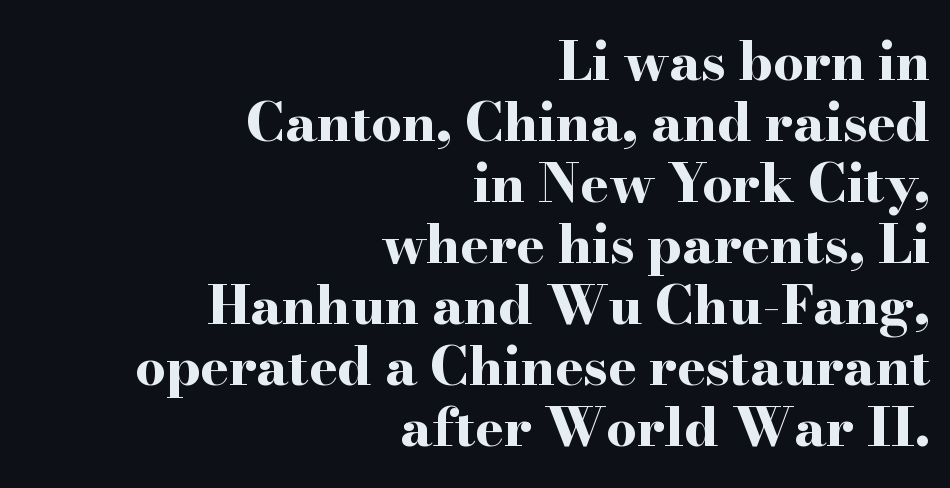
The type sits square on the baseline with zero lean. Classification — serif. Beneath every word, the page is bare. Each letter keeps its own natural width here, so spacing adapts to shape. These lines stack with their right ends in a neat column.
